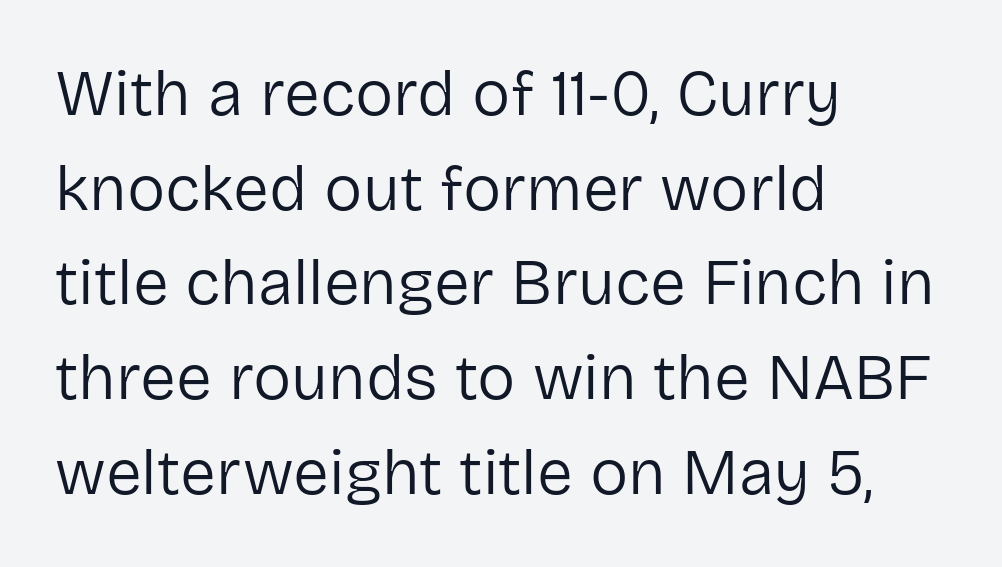
The characters are drawn with everyday or finer stroke widths. The axis of the letterforms is exactly vertical. The zone under the glyphs is completely vacant. A sans-serif font was chosen for this passage.
